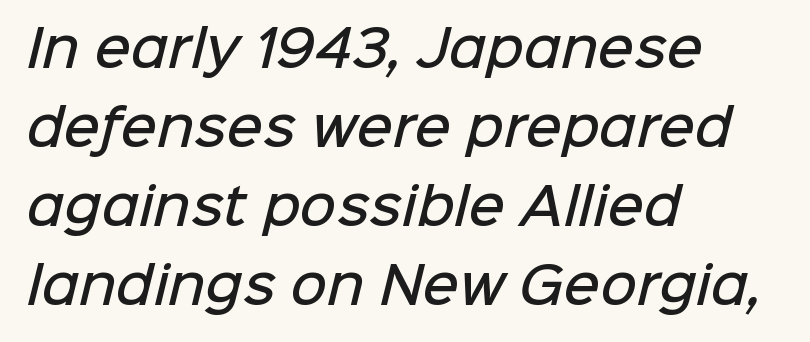
Q: Is the text bold? A: Semi-bold.
Q: Is the typeface a serif or a sans-serif typeface? A: Sans-serif.
Q: Is the text underlined? A: No.
Q: How is the paragraph aligned? A: Left-aligned.
Q: Is the spacing between letters normal or unusually wide? A: Normal.
Q: Is the spacing between lines tight, normal or loose? A: Normal.
Q: Width (condensed, normal, or wide)? A: Normal.
Q: Stroke contrast? A: Low.
Q: x-height? A: Medium.
Q: Monospaced? A: No.
